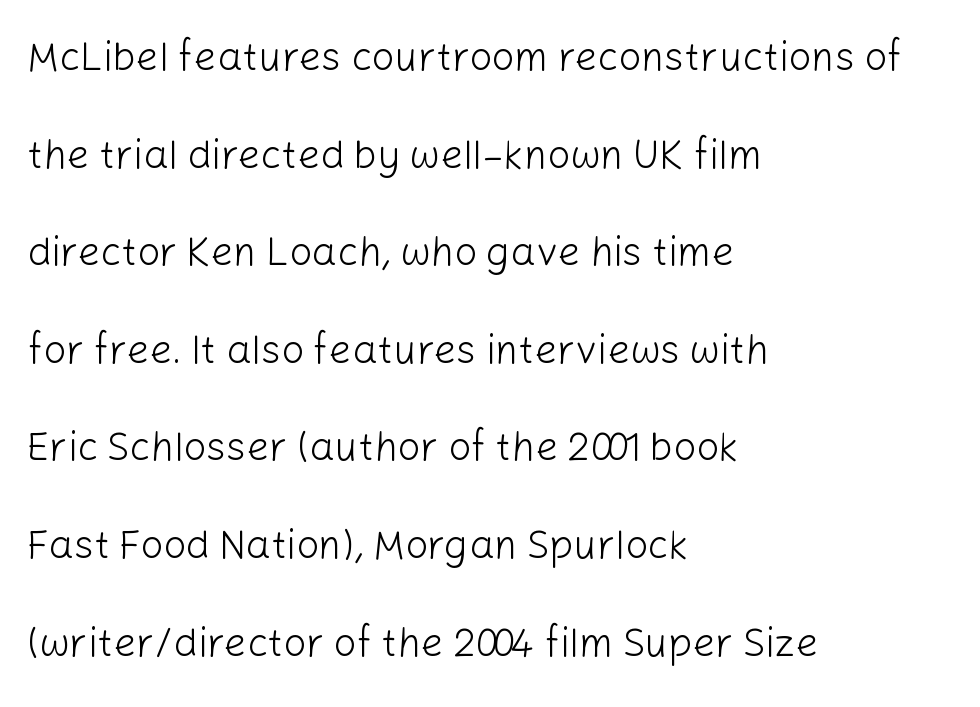
Think of a printed novel: that variable character pitch is what you see here. Nothing sits at the stroke ends, so this counts as sans-serif. The type is set solid horizontally, with unmodified tracking. Nobody drew a line under any word here. The face looks like a standard text weight, possibly lighter. These lines stand farther apart than default settings would place them.
